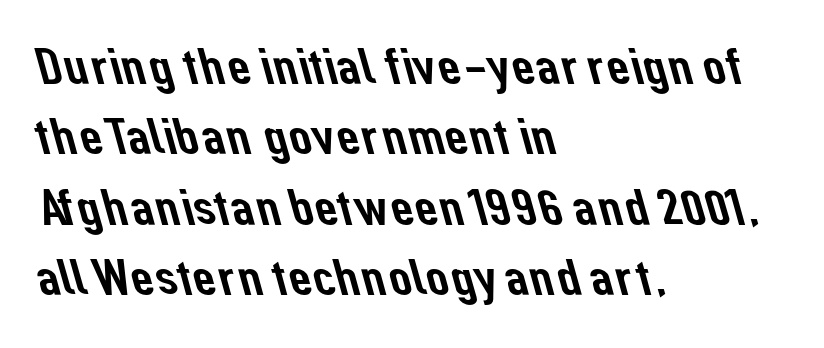
Looks like regular typesetting: each glyph gets only the width it needs. Notice how descenders clear the ascenders below comfortably — that's standard leading. You can tell from the bare stems that sans-serif type was used. The passage is arranged the way most books set body copy — flush left.
